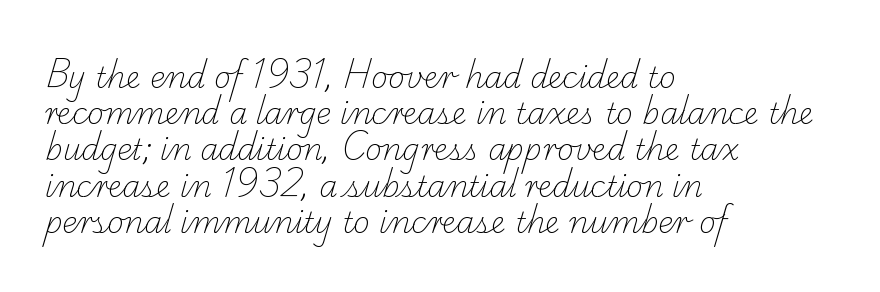
{"serif": "yes", "bold": "no", "weight": "light", "width": "normal", "stroke_contrast": "low", "x_height": "small", "monospaced": "no", "underline": "no", "align": "left", "line_spacing": "normal", "line_spacing_ratio": 1.25, "letter_spacing": "normal", "letter_spacing_em": 0.0, "glyph_px": 29}
